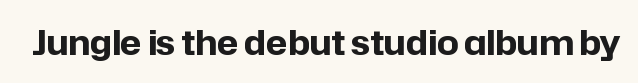
The image shows 34 px bold sans-serif type, upright; set normal letter spacing, not underlined; low stroke contrast and a medium x-height.
